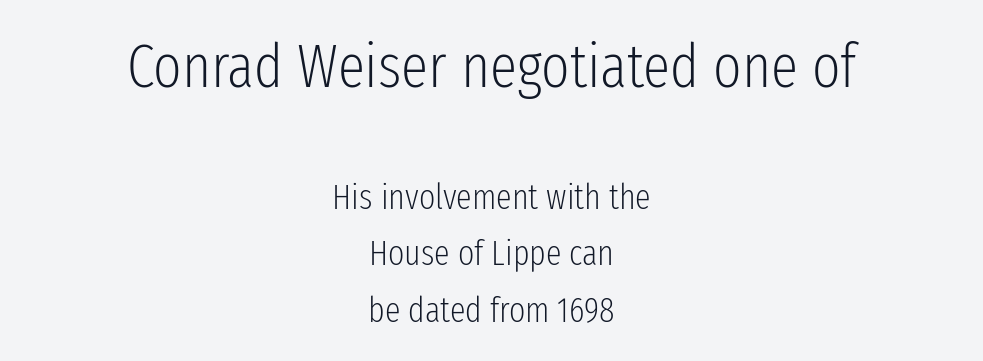
Does the lettering tilt? It doesn't — this is upright. Bare-footed words on every line. Typesetter's note — upper block bumped up in size, lower block left smaller. The leading is moderate, giving the passage an even texture.
